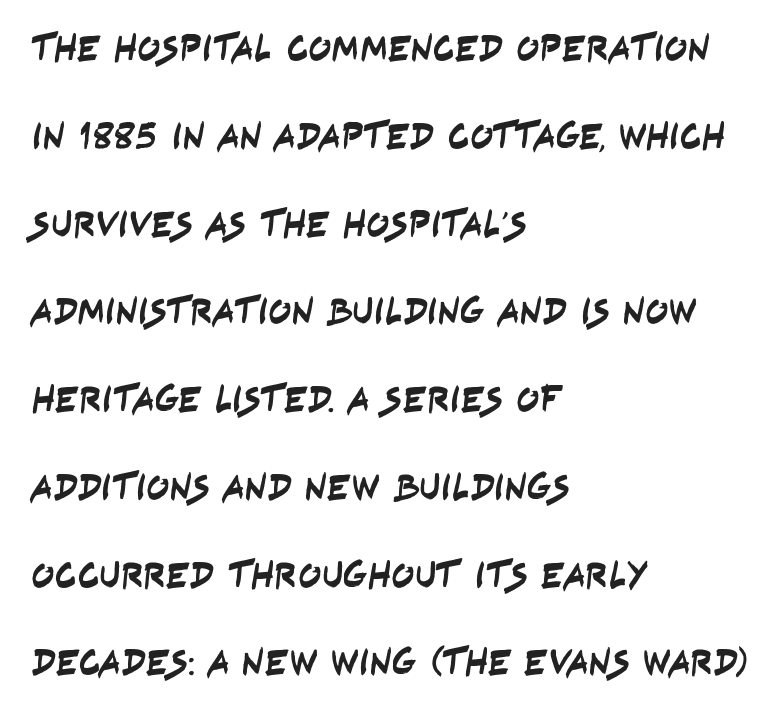
Q: Is the typeface a serif or a sans-serif typeface? A: Sans-serif.
Q: Is the text underlined? A: No.
Q: How is the paragraph aligned? A: Left-aligned.
Q: Is the spacing between letters normal or unusually wide? A: Normal.
Q: Is the spacing between lines tight, normal or loose? A: Loose.
Q: Width (condensed, normal, or wide)? A: Condensed.
Q: Stroke contrast? A: Low.
Q: x-height? A: Large.
Q: Monospaced? A: No.
